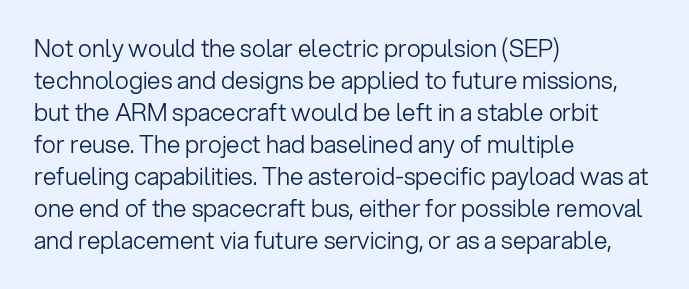
Q: Is the text bold? A: No.
Q: Is the text italic (slanted)? A: No, it is upright.
Q: Is the text underlined? A: No.
Q: How is the paragraph aligned? A: Left-aligned.
Q: Is the spacing between letters normal or unusually wide? A: Normal.
Q: Is the spacing between lines tight, normal or loose? A: Normal.
